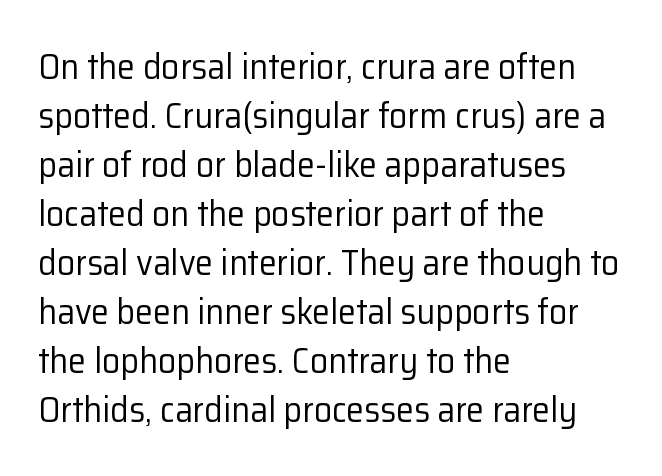
The image shows 36 px regular-weight sans-serif type, upright; set left-aligned, normal line spacing (1.36x), normal letter spacing, not underlined; low stroke contrast and a medium x-height.
